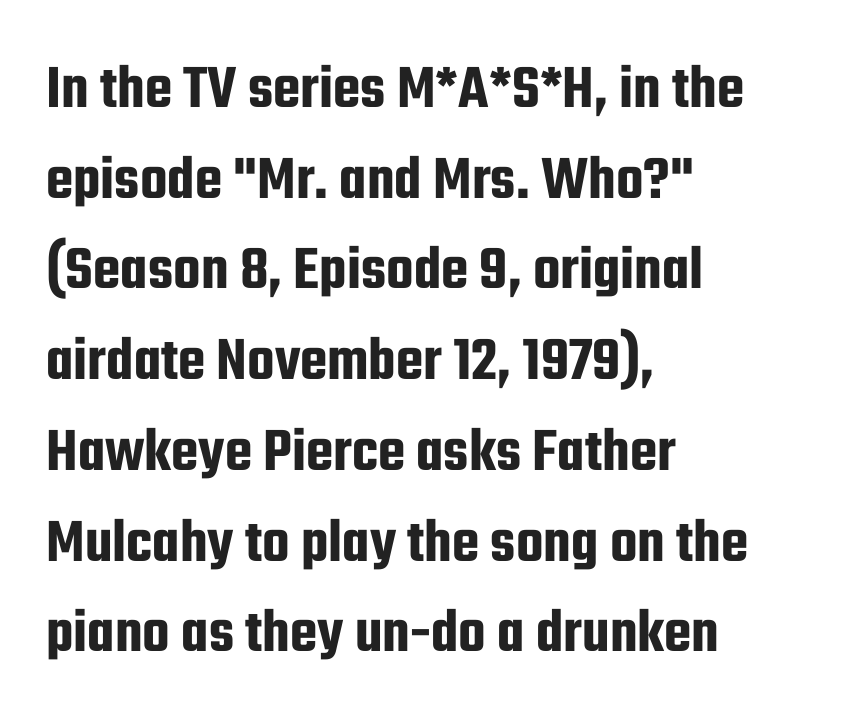
This sample uses plain, unmodified letter spacing. Character widths vary here, with narrow letters taking less room than wide ones. Reading down the block, your eye returns to a fixed left position each line. Honestly, the row spacing looks completely unremarkable. Each letter's strokes conclude bluntly, with no projecting serifs. The gap between lines stays unmarked.
